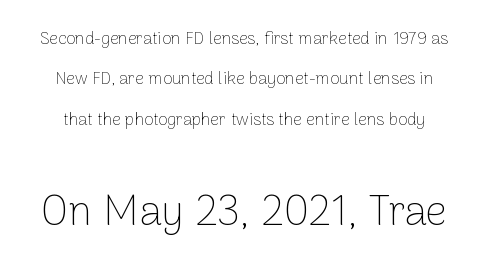
The image shows 42 px thin sans-serif type, upright; set loose line spacing (2.37x), normal letter spacing, not underlined; the second (bottom) block is 2.47x larger; low stroke contrast and a medium x-height.
